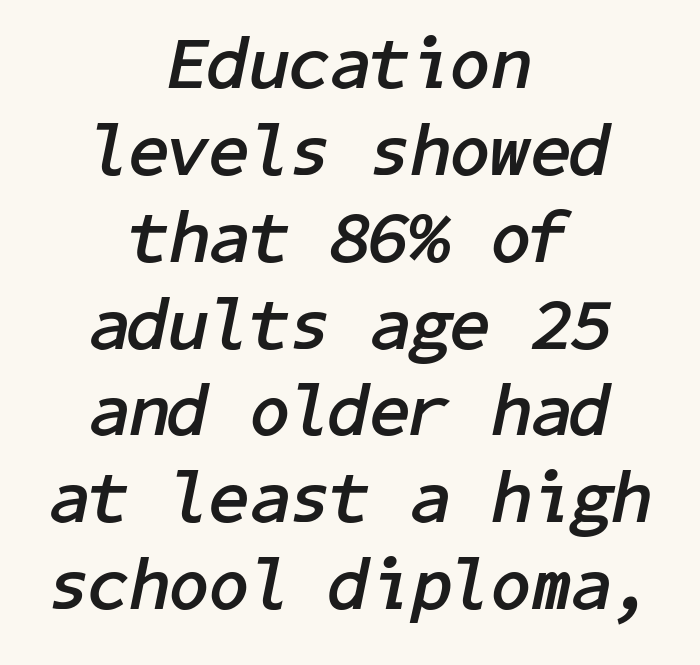
{"italic": "yes", "lean": "right", "slant_degrees": 11, "bold": "yes", "weight": "semibold", "width": "normal", "stroke_contrast": "low", "x_height": "medium", "underline": "no", "align": "center", "line_spacing_ratio": 1.19, "letter_spacing": "normal", "letter_spacing_em": 0.0, "glyph_px": 73}
